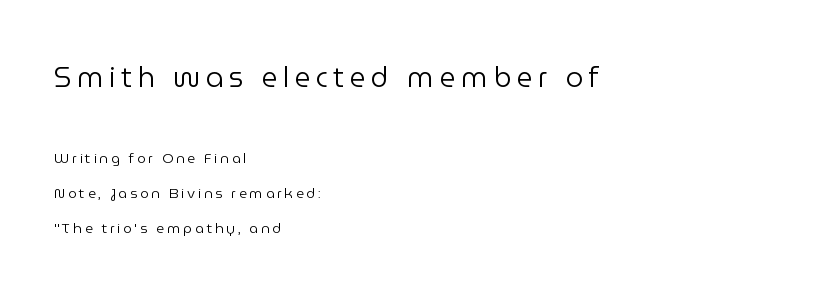
The image shows 28 px regular-weight sans-serif type, upright; set left-aligned, loose line spacing (2.49x), not underlined; the first (top) block is 2.0x larger; low stroke contrast and a medium x-height.
